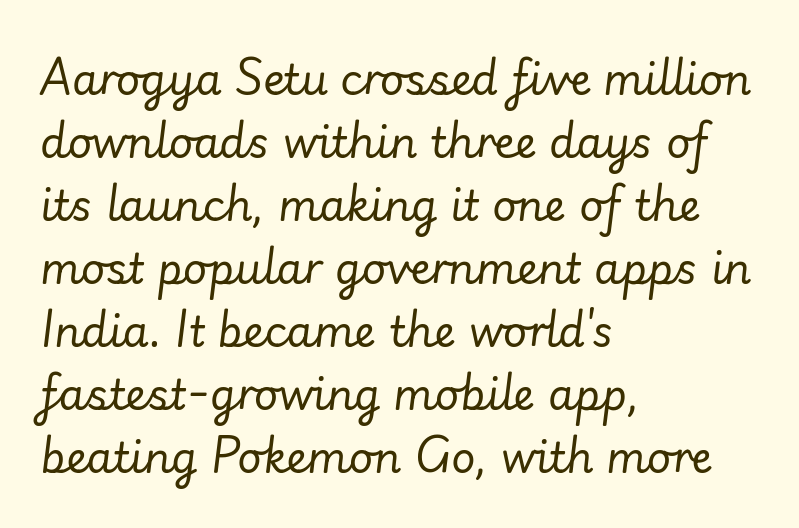
{"italic": "yes", "lean": "right", "slant_degrees": 7, "bold": "no", "weight": "regular", "width": "normal", "stroke_contrast": "low", "x_height": "small", "monospaced": "no", "underline": "no", "align": "left", "line_spacing": "normal", "line_spacing_ratio": 1.5, "letter_spacing": "normal", "letter_spacing_em": 0.0, "glyph_px": 42}
